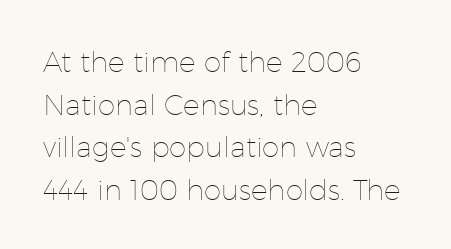
Unlike italic type, these characters show no tilt at all. The passage shown is typed in a proportional face where columns would drift. This rendering leaves character spacing at its baseline value. The setting favours the left margin, as ordinary paragraphs usually do.
